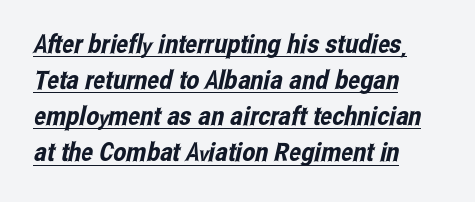
The image shows 26 px text type; set left-aligned, normal line spacing (1.39x), normal letter spacing, underlined.
